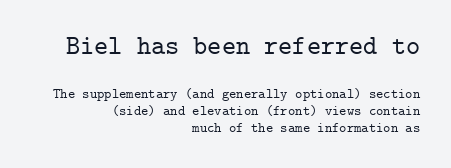
{"italic": "no", "underline": "no", "align": "right", "line_spacing_ratio": 1.23, "letter_spacing": "normal", "letter_spacing_em": 0.0, "larger_block": "first", "size_ratio": 1.93, "glyph_px": 27}
